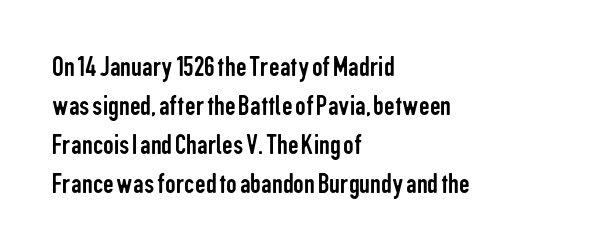
{"serif": "no", "italic": "no", "bold": "no", "weight": "regular", "width": "condensed", "stroke_contrast": "low", "x_height": "medium", "monospaced": "no", "underline": "no", "align": "left", "line_spacing": "normal", "line_spacing_ratio": 1.3, "letter_spacing": "normal", "letter_spacing_em": 0.0, "glyph_px": 30}
